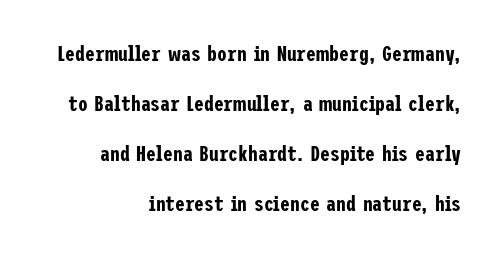
The image shows 22 px text type, upright; set right-aligned, loose line spacing (2.27x), normal letter spacing, not underlined.
